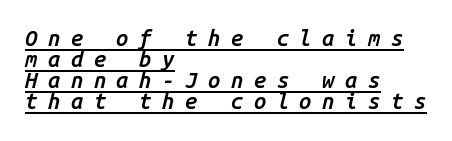
{"italic": "yes", "lean": "right", "slant_degrees": 14, "bold": "semi", "underline": "yes", "align": "left", "line_spacing": "tight", "line_spacing_ratio": 0.96, "letter_spacing": "wide", "letter_spacing_em": 0.48, "glyph_px": 22}
